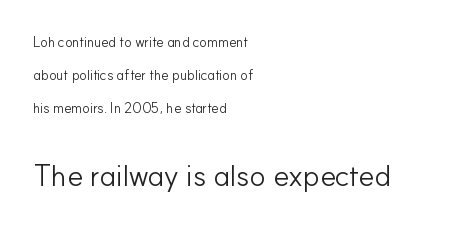
The image shows 30 px light sans-serif type, upright; set left-aligned, loose line spacing (2.35x), normal letter spacing, not underlined; the second (bottom) block is 2.14x larger; low stroke contrast and a small x-height.
